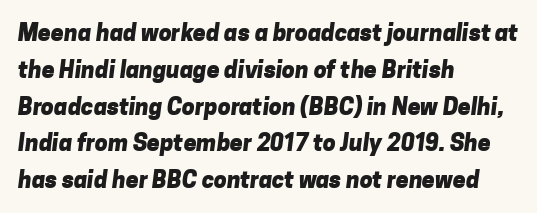
Q: Is the text bold? A: Yes.
Q: Is the text underlined? A: No.
Q: How is the paragraph aligned? A: Left-aligned.
Q: Is the spacing between letters normal or unusually wide? A: Normal.
Q: Is the spacing between lines tight, normal or loose? A: Normal.
